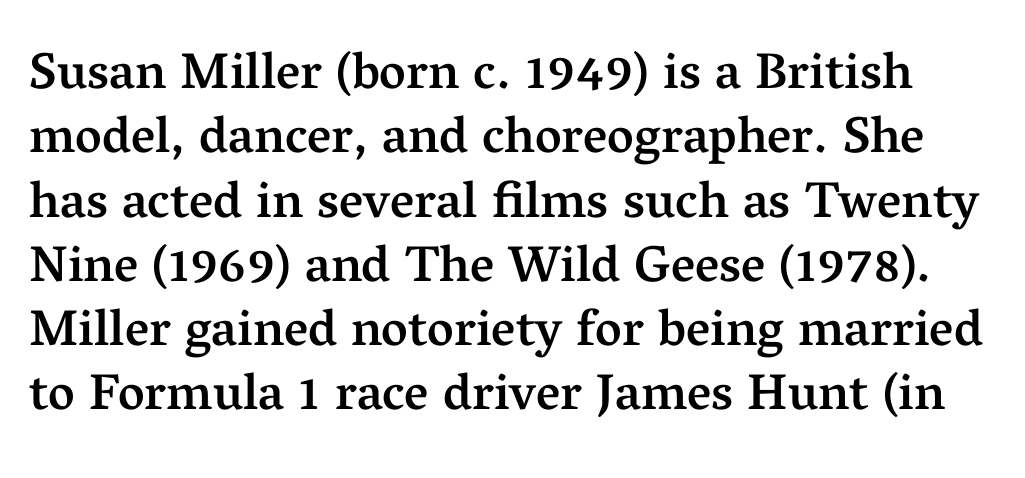
Q: Is the text bold? A: Semi-bold.
Q: Is the text italic (slanted)? A: No, it is upright.
Q: Is the typeface a serif or a sans-serif typeface? A: Serif.
Q: Is the text underlined? A: No.
Q: Is the spacing between letters normal or unusually wide? A: Normal.
Q: Is the spacing between lines tight, normal or loose? A: Normal.
Q: Width (condensed, normal, or wide)? A: Normal.
Q: Stroke contrast? A: Medium.
Q: x-height? A: Medium.
Q: Monospaced? A: No.
